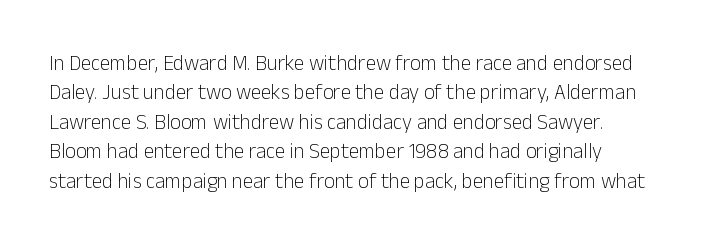
The image shows 21 px text type, upright; set normal line spacing (1.4x), normal letter spacing, not underlined.
